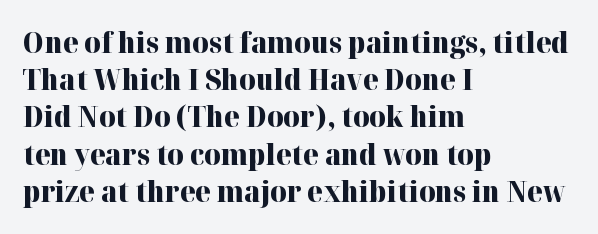
The letterforms sit shoulder to shoulder at normal distance. Whoever set this chose a conventional vertical rhythm. This is heavy type, rendered in bold. This is roman type, the default non-slanted kind.
